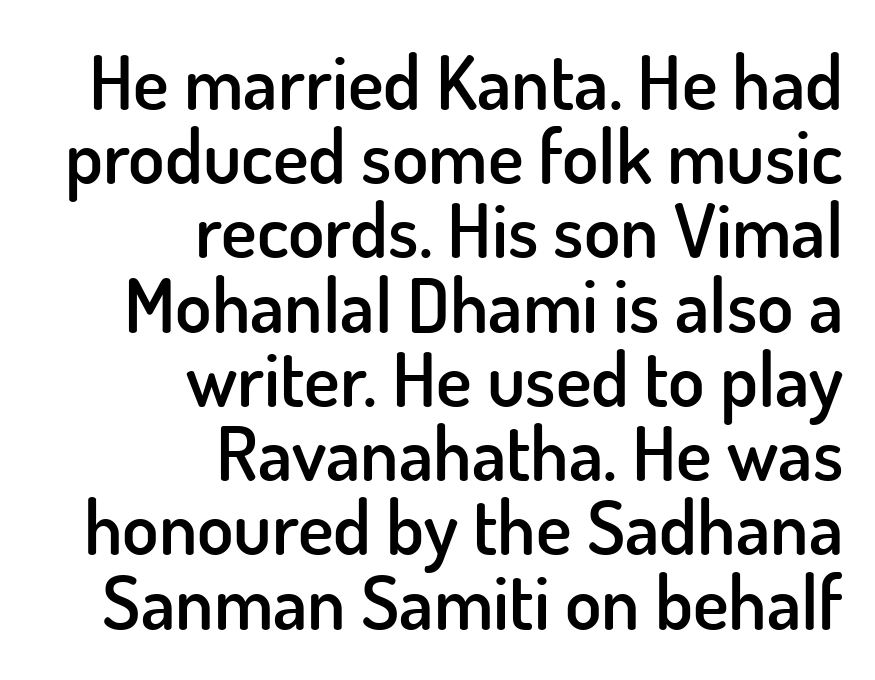
The image shows 75 px semibold sans-serif type, upright; set right-aligned, tight line spacing (0.99x), normal letter spacing, not underlined; low stroke contrast and a small x-height.
